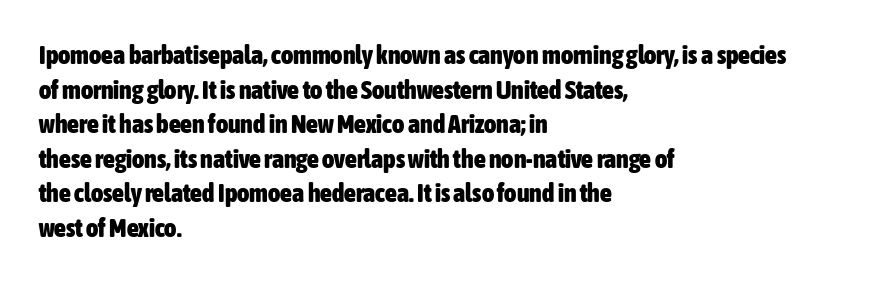
Do the letters lean? They stand straight. Standard letterfit; no display-style spreading of the glyphs. The strip under each line holds only bare page. The rendering anchors every line to the left-hand side. The glyphs have the mass of a bold cut. Quick note: interline space is typical.
